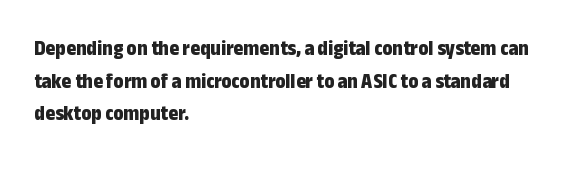
{"italic": "no", "bold": "yes", "underline": "no", "align": "left", "line_spacing": "normal", "line_spacing_ratio": 1.55, "letter_spacing": "normal", "letter_spacing_em": 0.0, "glyph_px": 21}
